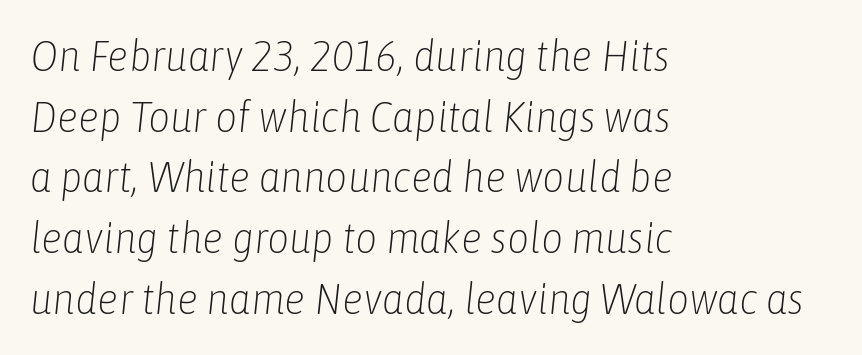
Q: Is the text bold? A: No.
Q: Is the text italic (slanted)? A: Yes, it leans right by about 6 degrees.
Q: Is the text underlined? A: No.
Q: How is the paragraph aligned? A: Left-aligned.
Q: Is the spacing between letters normal or unusually wide? A: Normal.
Q: Is the spacing between lines tight, normal or loose? A: Normal.
Q: Width (condensed, normal, or wide)? A: Condensed.
Q: Stroke contrast? A: Low.
Q: x-height? A: Medium.
Q: Monospaced? A: No.
